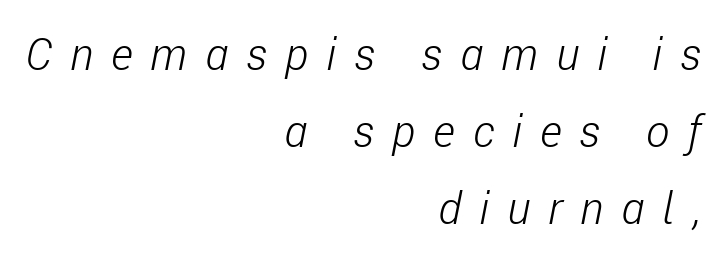
The image shows 44 px light, condensed type, italic (leaning right); set right-aligned, line spacing 1.75x, unusually wide letter spacing (+0.41 em), not underlined; low stroke contrast and a medium x-height.
